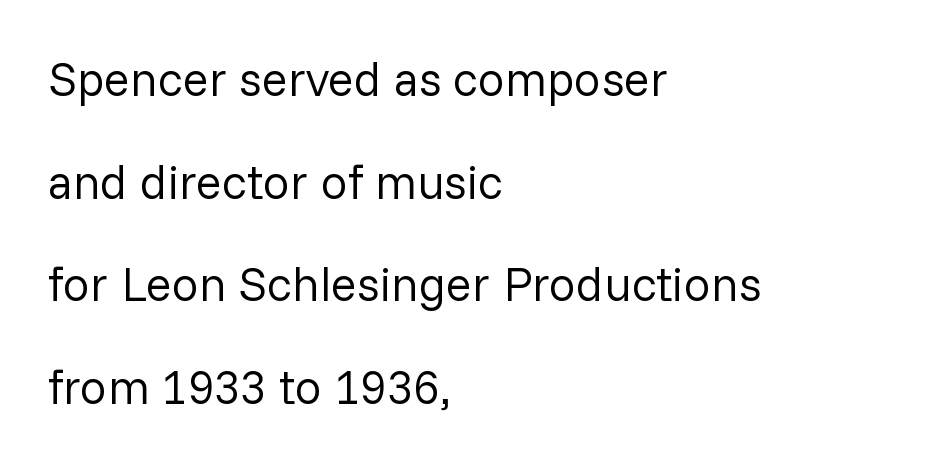
{"serif": "no", "italic": "no", "bold": "no", "weight": "regular", "width": "normal", "stroke_contrast": "low", "x_height": "medium", "monospaced": "no", "underline": "no", "align": "left", "line_spacing": "loose", "line_spacing_ratio": 2.14, "letter_spacing": "normal", "letter_spacing_em": 0.0, "glyph_px": 48}
